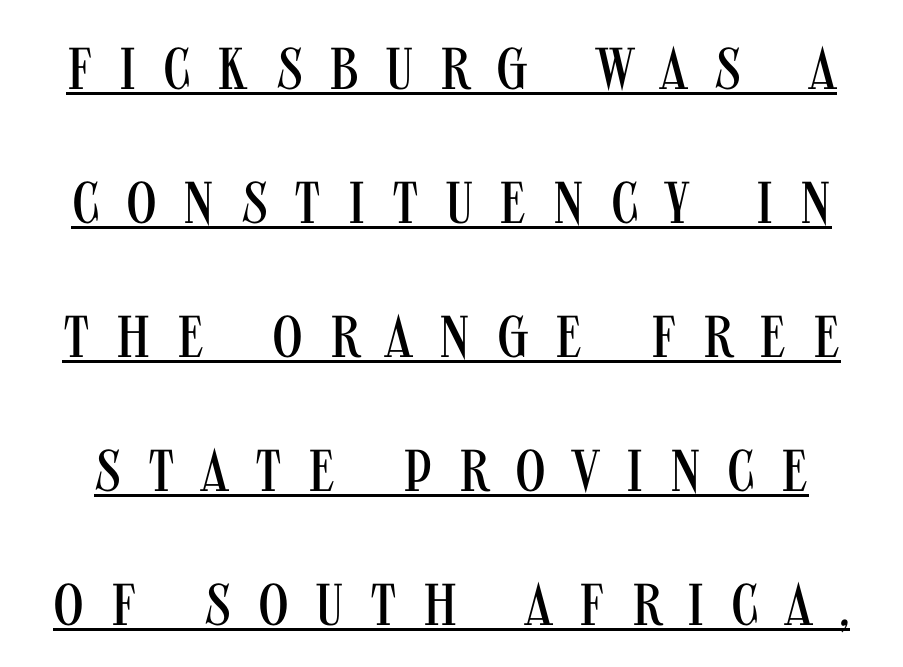
{"serif": "no", "italic": "no", "bold": "no", "weight": "regular", "width": "condensed", "stroke_contrast": "medium", "x_height": "large", "monospaced": "no", "underline": "yes", "line_spacing": "loose", "line_spacing_ratio": 2.27, "letter_spacing": "wide", "letter_spacing_em": 0.45, "glyph_px": 59}
